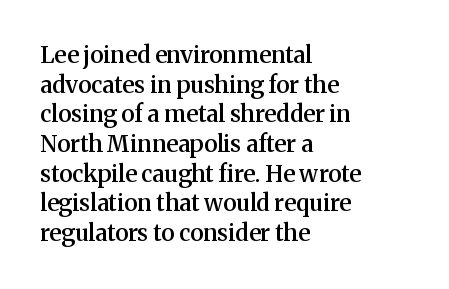
The image shows 23 px text type, upright; set left-aligned, normal line spacing (1.29x), normal letter spacing, not underlined.
